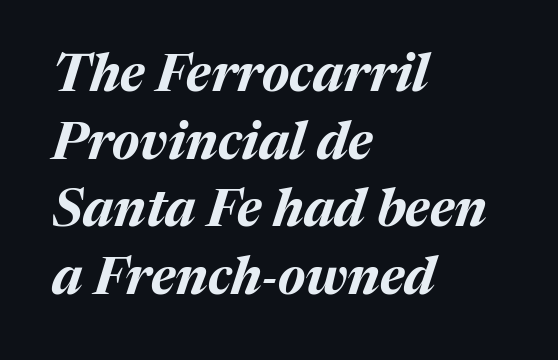
The letters are bold, with thick, heavy strokes. The text block is weighted toward the left margin, trailing off unevenly rightward. The passage shown leans; its letterforms are oblique. Proportional: the letters do not fall into vertical columns. Between one letter and the next there's only the usual sliver of space.
